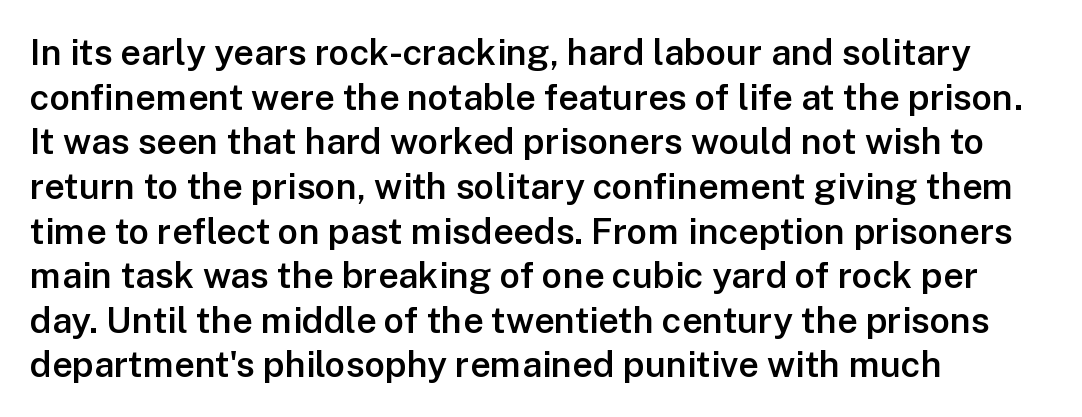
Serif or sans? Sans — the stroke terminals are bare. You could not count columns in this text — the font is proportionally spaced. No word sits above an underline. Compared with a centered layout, this one pins lines to the left instead. Firm but not heavy-handed strokes: this text is semibold.
